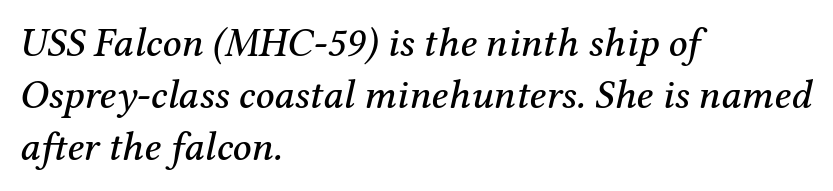
Vertical spacing — default. Short note: letters normally spaced. Left-aligned paragraph, ragged on the right. Regarding serifs, this sample has them. When letters slant like this, we call the style italic. The strip under each line holds only bare page.
